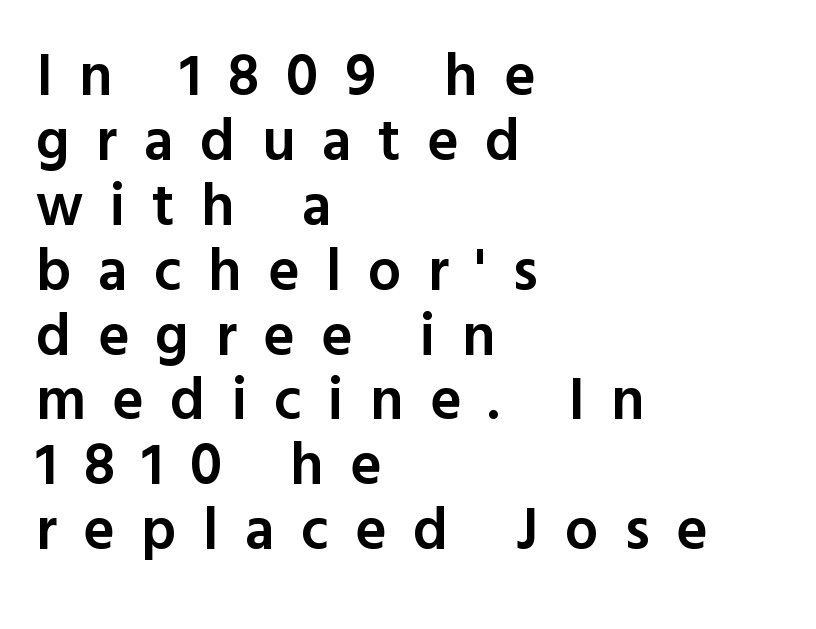
Q: Is the text bold? A: Semi-bold.
Q: Is the text italic (slanted)? A: No, it is upright.
Q: Is the typeface a serif or a sans-serif typeface? A: Sans-serif.
Q: Is the text underlined? A: No.
Q: How is the paragraph aligned? A: Left-aligned.
Q: Is the spacing between letters normal or unusually wide? A: Unusually wide.
Q: Is the spacing between lines tight, normal or loose? A: Tight.
Q: Width (condensed, normal, or wide)? A: Normal.
Q: x-height? A: Medium.
Q: Monospaced? A: No.
